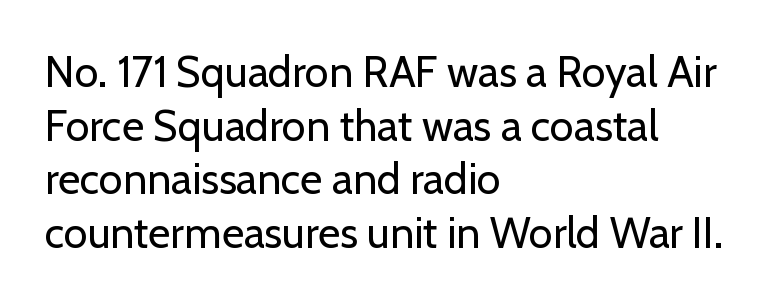
The image shows 43 px regular-weight sans-serif type, upright; set left-aligned, normal line spacing (1.25x), normal letter spacing, not underlined; low stroke contrast and a medium x-height.
